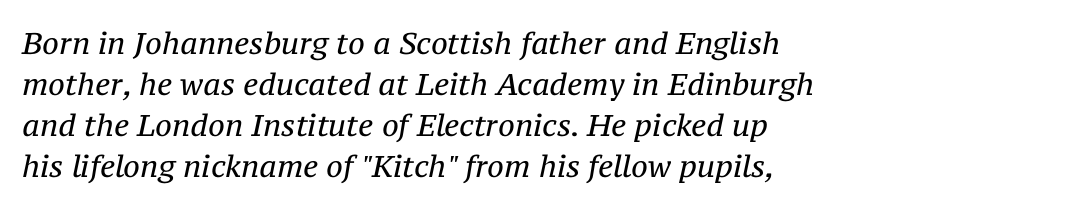
The image shows 30 px regular-weight serif type, italic (leaning right); set left-aligned, normal line spacing (1.37x), normal letter spacing, not underlined; medium stroke contrast and a medium x-height.
